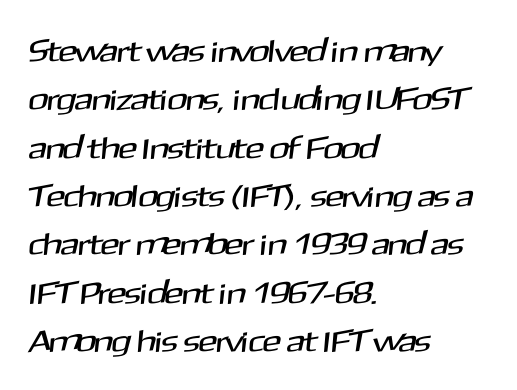
Short and long lines alike share a common starting point at left. Whoever set this chose a conventional vertical rhythm. The font family rendered here belongs to the sans-serif group. Each word holds together tightly as a unit, with standard inter-letter gaps. Just letters on the line, the space beneath them empty.
